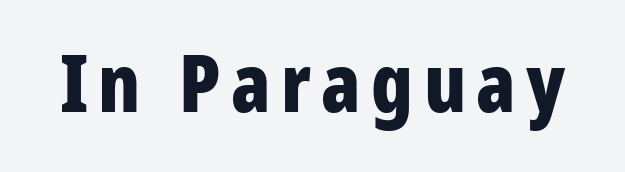
The image shows 80 px bold, condensed sans-serif type, upright; set not underlined; low stroke contrast and a large x-height.
